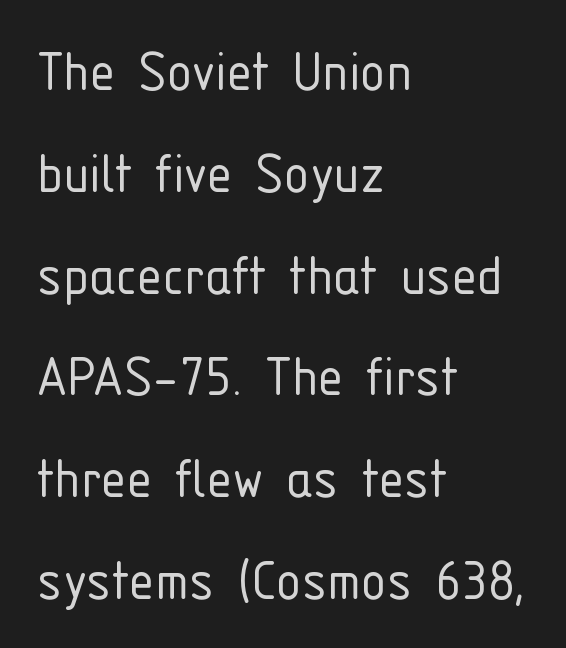
The image shows 64 px light, condensed sans-serif type, upright; set left-aligned, normal line spacing (1.59x), normal letter spacing, not underlined; low stroke contrast and a medium x-height.
